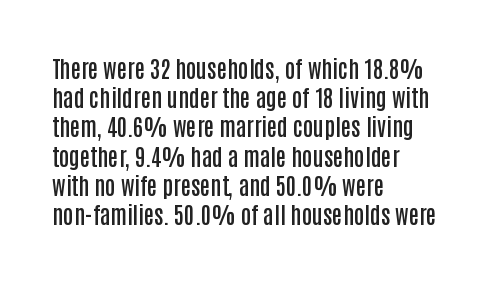
{"italic": "no", "bold": "semi", "underline": "no", "align": "left", "line_spacing": "normal", "line_spacing_ratio": 1.27, "letter_spacing": "normal", "letter_spacing_em": 0.0, "glyph_px": 23}
